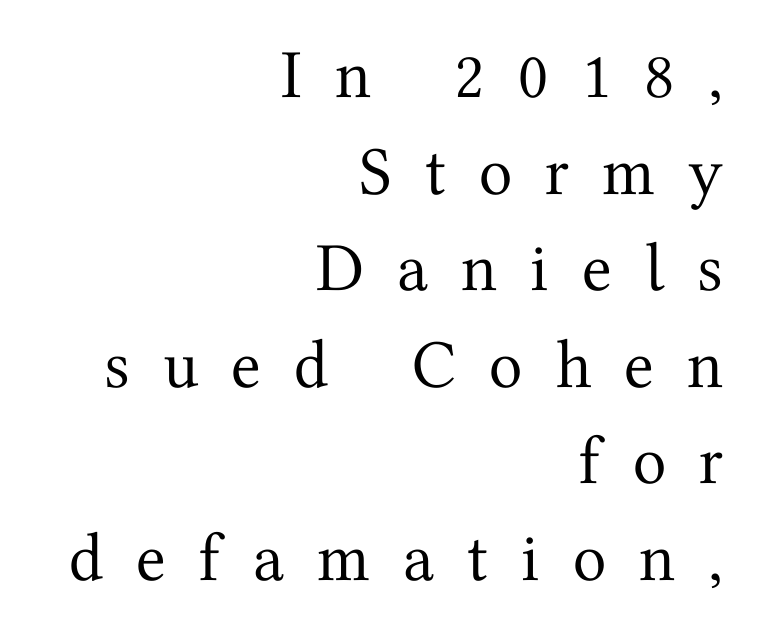
Compared with a flush-left layout, this one pins lines to the opposite, right side. What kind of face is this? One with serifs. The passage shown is typed in a proportional face where columns would drift. Does the leading feel generous? No, just average.
